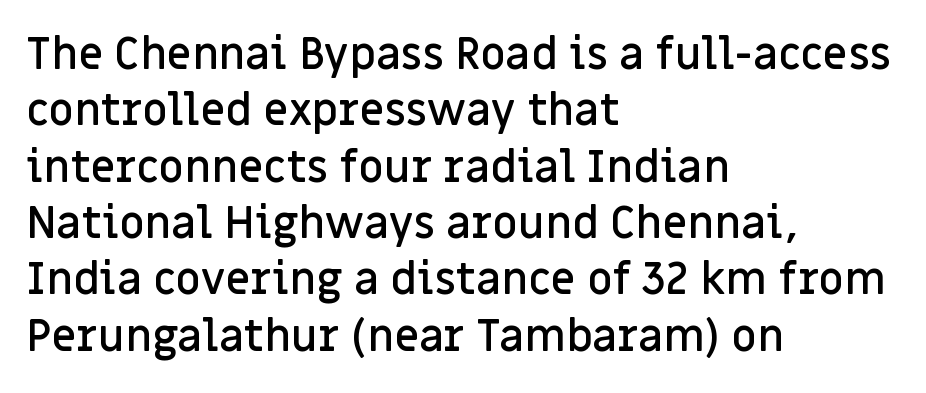
{"serif": "no", "italic": "no", "bold": "semi", "weight": "semibold", "width": "normal", "stroke_contrast": "low", "x_height": "large", "monospaced": "no", "underline": "no", "align": "left", "line_spacing": "normal", "line_spacing_ratio": 1.28, "letter_spacing": "normal", "letter_spacing_em": 0.0, "glyph_px": 44}
